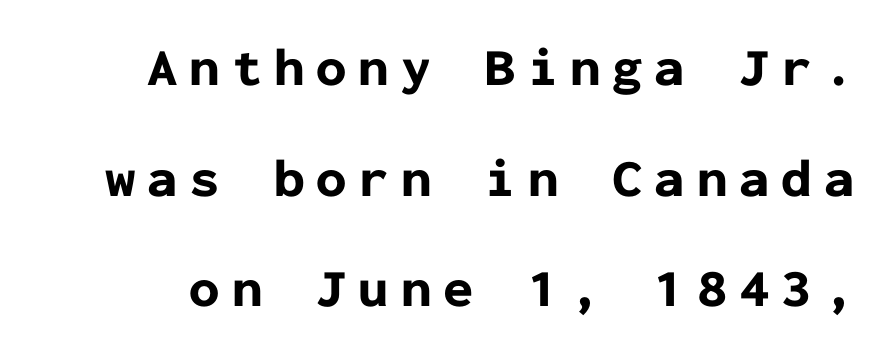
Q: Is the text bold? A: Yes.
Q: Is the text italic (slanted)? A: No, it is upright.
Q: Is the typeface a serif or a sans-serif typeface? A: Sans-serif.
Q: Is the text underlined? A: No.
Q: Is the spacing between letters normal or unusually wide? A: Unusually wide.
Q: Is the spacing between lines tight, normal or loose? A: Loose.
Q: Width (condensed, normal, or wide)? A: Normal.
Q: Stroke contrast? A: Low.
Q: x-height? A: Medium.
Q: Monospaced? A: Yes.
